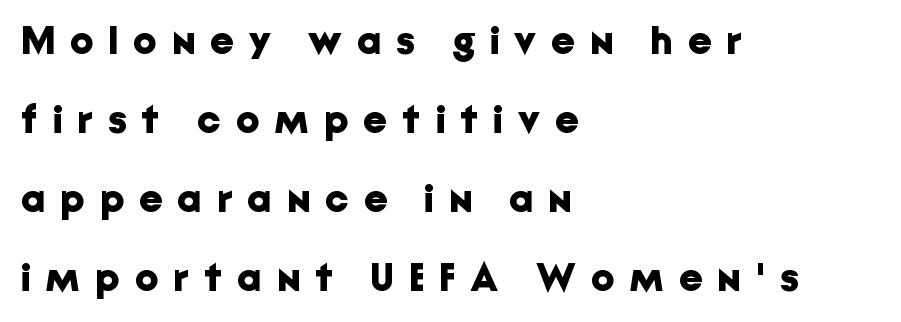
Q: Is the text bold? A: Yes.
Q: Is the text italic (slanted)? A: No, it is upright.
Q: Is the typeface a serif or a sans-serif typeface? A: Sans-serif.
Q: Is the text underlined? A: No.
Q: How is the paragraph aligned? A: Left-aligned.
Q: Is the spacing between letters normal or unusually wide? A: Unusually wide.
Q: Is the spacing between lines tight, normal or loose? A: Loose.
Q: Width (condensed, normal, or wide)? A: Normal.
Q: Stroke contrast? A: Low.
Q: x-height? A: Medium.
Q: Monospaced? A: No.
